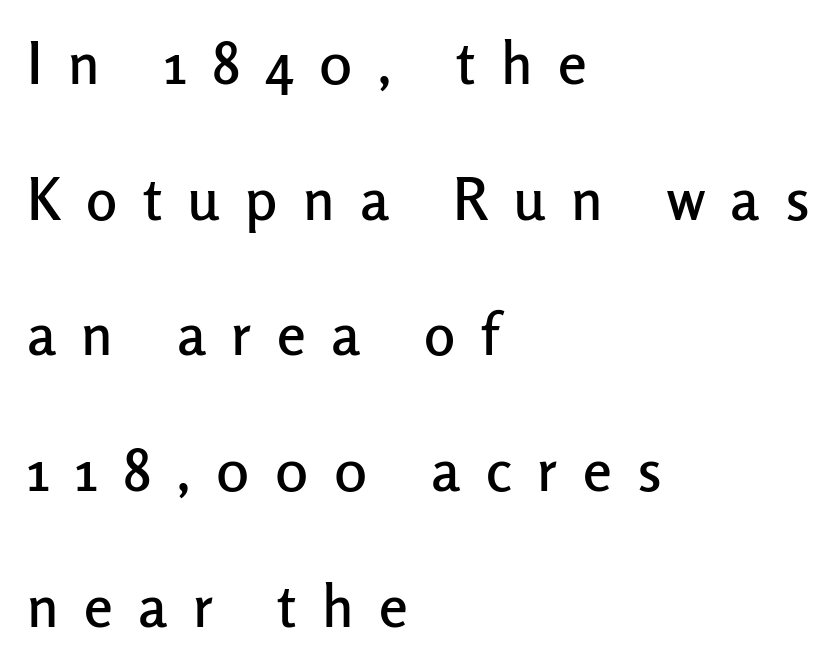
Is this a fixed-width face? No — the glyphs have proportional, varying widths. Does the lettering tilt? It doesn't — this is upright. Each new line begins a long way beneath the previous one. Does the type have serifs? No, each stem ends abruptly. This rendering widens character spacing well past its baseline value.
